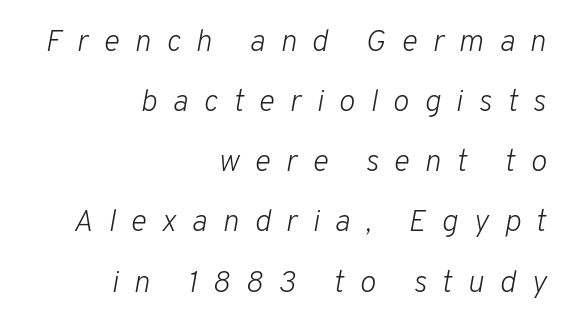
One glance says open: line gaps are wider than usual. The passage shown is not underscored anywhere. Weight: not bold — regular or lighter. The rendering inserts visible extra space after every character. In CSS terms this would be text-align: right. Notice how the stems are inclined rather than vertical — that's the hallmark of italics.
